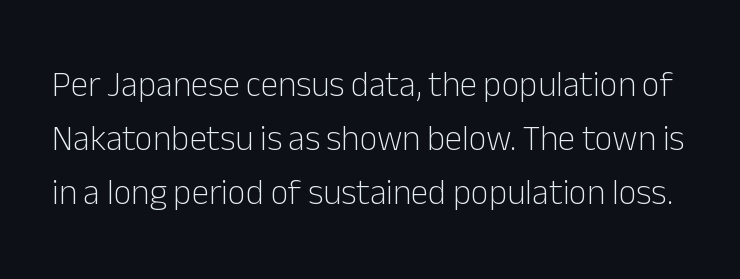
The image shows 35 px light sans-serif type, upright; set normal line spacing (1.55x), normal letter spacing, not underlined; low stroke contrast and a medium x-height.
